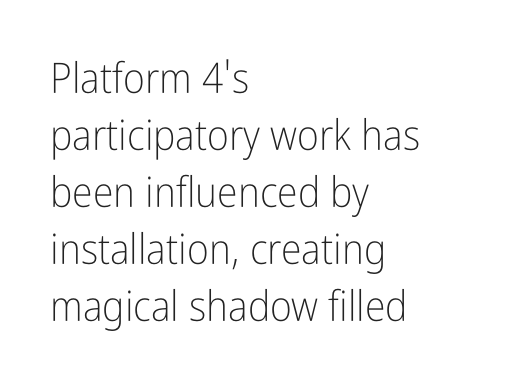
The image shows 42 px light, condensed sans-serif type, upright; set left-aligned, normal line spacing (1.36x), normal letter spacing, not underlined; low stroke contrast and a medium x-height.
